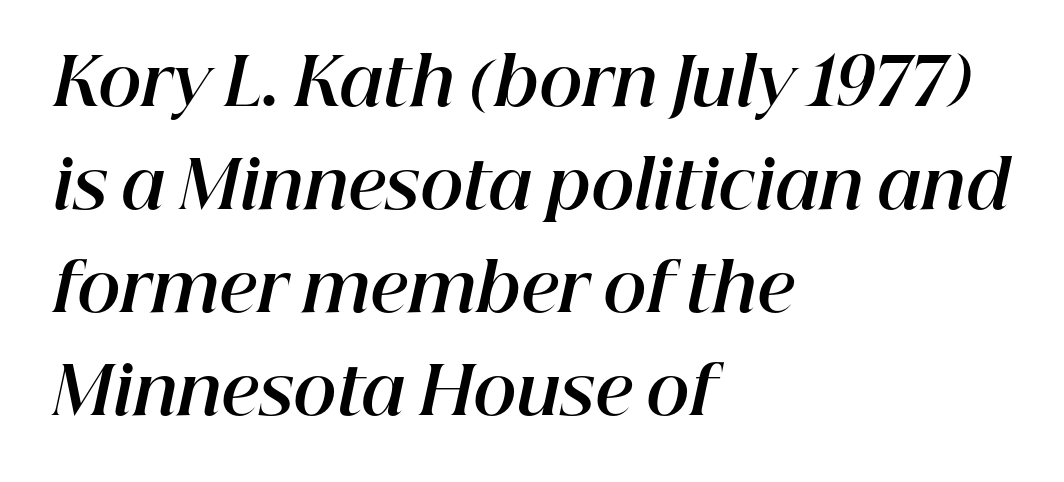
The image shows 66 px bold type, italic (leaning right); set left-aligned, normal line spacing (1.56x), normal letter spacing, not underlined; high stroke contrast and a medium x-height.
